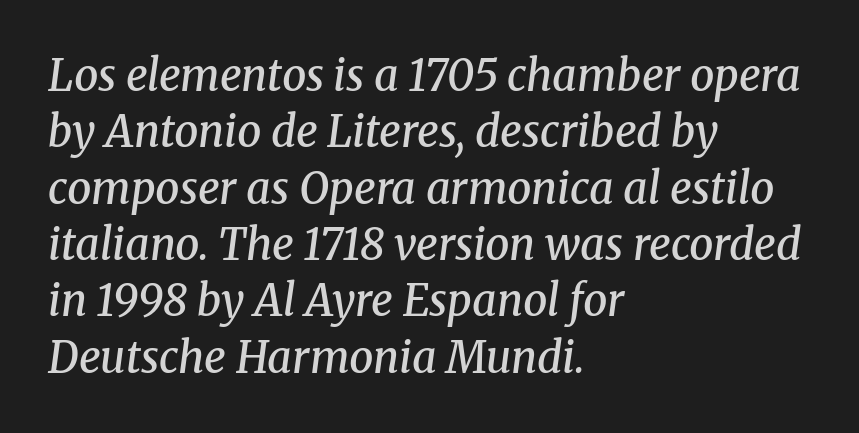
Q: Is the text bold? A: Semi-bold.
Q: Is the text italic (slanted)? A: Yes, it leans right by about 8 degrees.
Q: Is the typeface a serif or a sans-serif typeface? A: Serif.
Q: Is the text underlined? A: No.
Q: How is the paragraph aligned? A: Left-aligned.
Q: Is the spacing between letters normal or unusually wide? A: Normal.
Q: Is the spacing between lines tight, normal or loose? A: Normal.
Q: Width (condensed, normal, or wide)? A: Normal.
Q: Stroke contrast? A: Medium.
Q: x-height? A: Medium.
Q: Monospaced? A: No.
